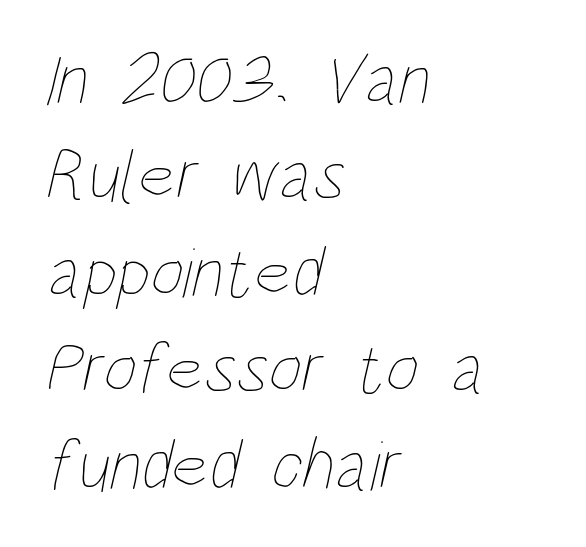
This rendering uses left alignment, leaving the right contour irregular. The letters advance in unequal steps, a hallmark of proportional type. Think standard paragraph weight, or any step lighter than that. In terms of leading, this rendering sits right in the middle. The space directly below the letters is spotless. This sample uses plain, unmodified letter spacing.
